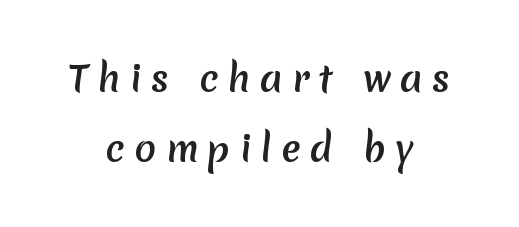
Q: Is the text bold? A: Yes.
Q: Is the typeface a serif or a sans-serif typeface? A: Sans-serif.
Q: Is the text underlined? A: No.
Q: How is the paragraph aligned? A: Centered.
Q: Is the spacing between letters normal or unusually wide? A: Unusually wide.
Q: Is the spacing between lines tight, normal or loose? A: Loose.
Q: Width (condensed, normal, or wide)? A: Normal.
Q: Stroke contrast? A: Low.
Q: x-height? A: Medium.
Q: Monospaced? A: No.
